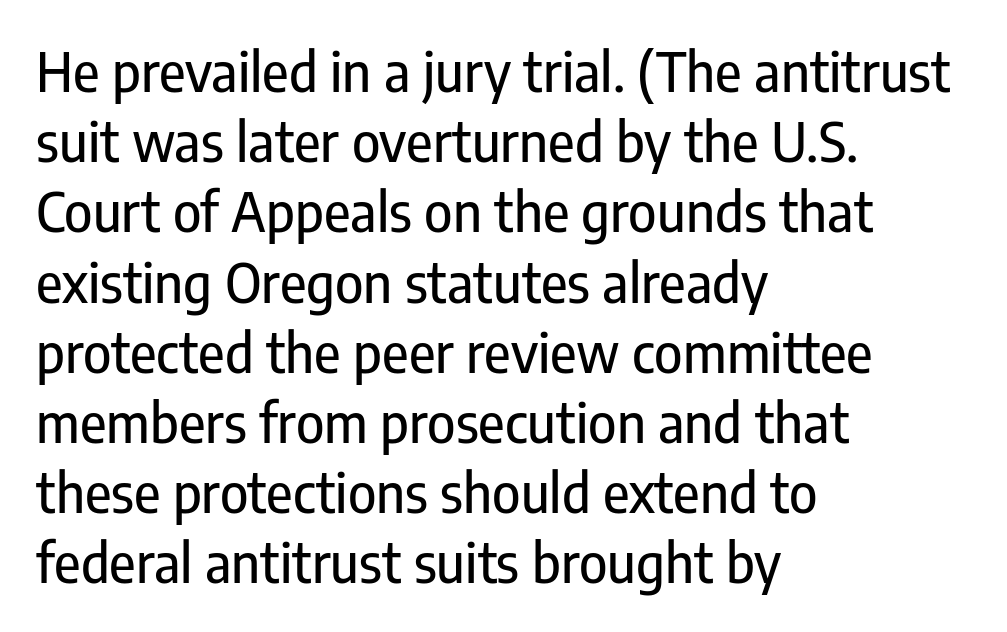
The image shows 54 px condensed sans-serif type, upright; set left-aligned, normal line spacing (1.3x), normal letter spacing, not underlined; low stroke contrast and a medium x-height.
